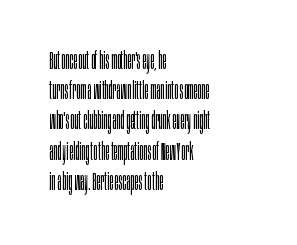
The image shows 24 px text type, upright; set left-aligned, normal line spacing (1.26x), normal letter spacing, not underlined.
